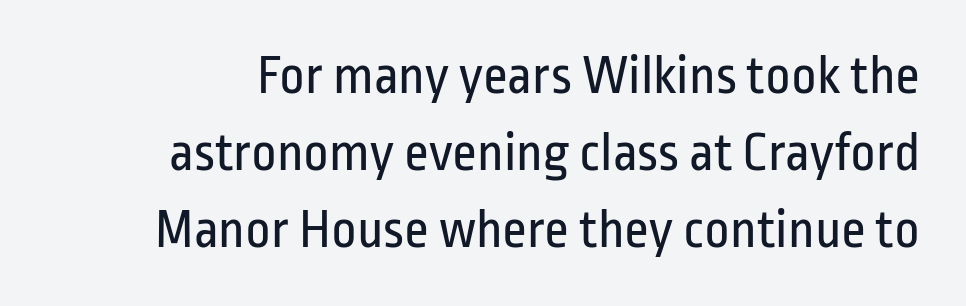
The strokes carry an ordinary text weight at most. The passage shown is typeset with a sans-serif family. The type is set solid horizontally, with unmodified tracking. If you measured baseline to baseline, you'd find a middling distance.
